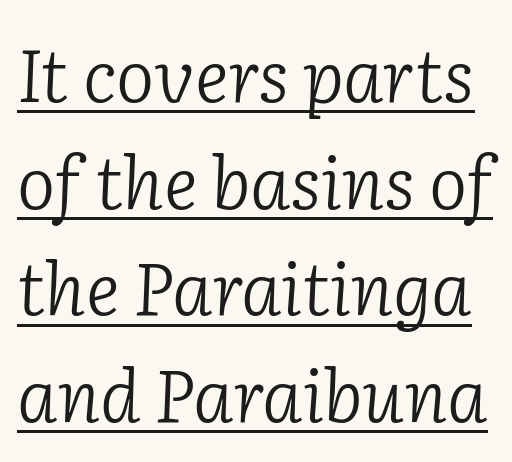
The image shows 72 px light serif type, italic (leaning right); set normal line spacing (1.48x), normal letter spacing, underlined; low stroke contrast and a medium x-height.
